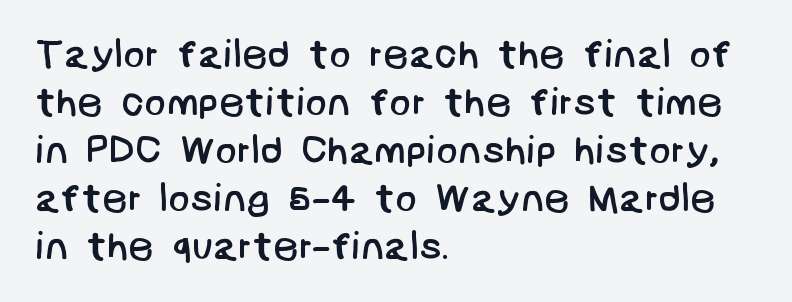
Q: Is the text bold? A: No.
Q: Is the typeface a serif or a sans-serif typeface? A: Sans-serif.
Q: Is the text underlined? A: No.
Q: How is the paragraph aligned? A: Left-aligned.
Q: Is the spacing between letters normal or unusually wide? A: Normal.
Q: Width (condensed, normal, or wide)? A: Normal.
Q: Stroke contrast? A: Low.
Q: x-height? A: Large.
